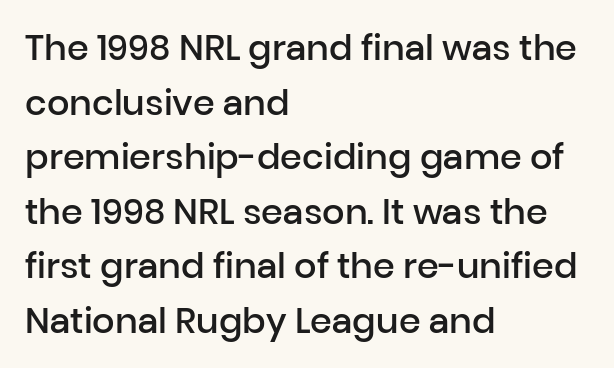
{"serif": "no", "italic": "no", "bold": "semi", "weight": "semibold", "width": "normal", "stroke_contrast": "low", "x_height": "medium", "monospaced": "no", "underline": "no", "align": "left", "line_spacing": "normal", "line_spacing_ratio": 1.56, "letter_spacing": "normal", "letter_spacing_em": 0.0, "glyph_px": 35}
